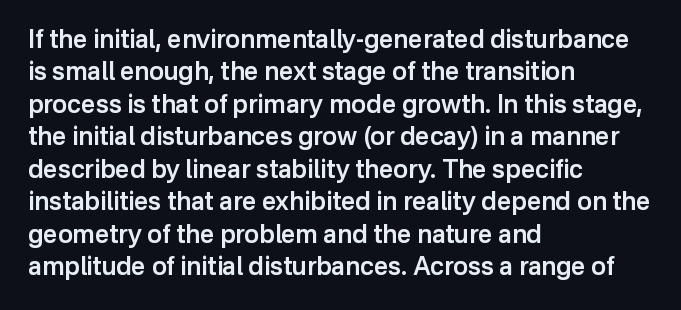
Q: Is the text bold? A: Semi-bold.
Q: Is the text italic (slanted)? A: No, it is upright.
Q: Is the text underlined? A: No.
Q: How is the paragraph aligned? A: Left-aligned.
Q: Is the spacing between letters normal or unusually wide? A: Normal.
Q: Is the spacing between lines tight, normal or loose? A: Normal.
